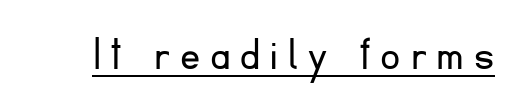
The image shows 50 px light sans-serif type, upright; set unusually wide letter spacing (+0.2 em), underlined; low stroke contrast and a small x-height.
